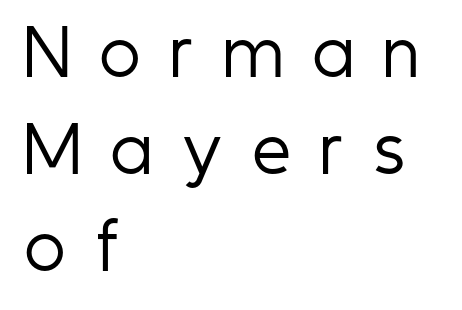
The image shows 61 px regular-weight, condensed sans-serif type, upright; set left-aligned, normal line spacing (1.59x), unusually wide letter spacing (+0.49 em), not underlined; low stroke contrast and a medium x-height.
